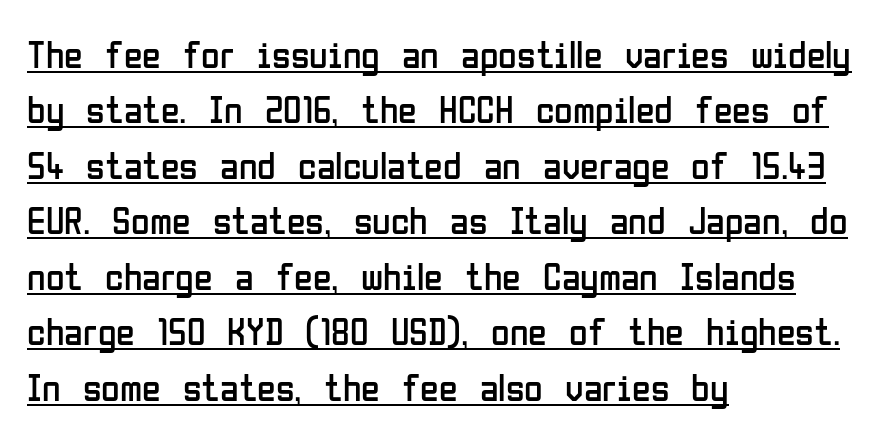
{"serif": "no", "italic": "no", "bold": "no", "weight": "regular", "width": "condensed", "stroke_contrast": "low", "x_height": "medium", "monospaced": "no", "underline": "yes", "align": "left", "line_spacing": "normal", "line_spacing_ratio": 1.46, "letter_spacing": "normal", "letter_spacing_em": 0.0, "glyph_px": 38}
